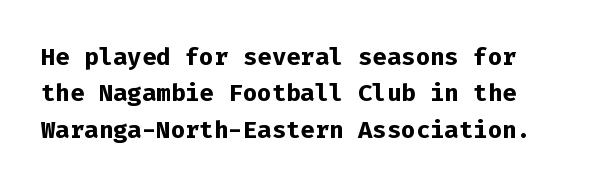
{"italic": "no", "bold": "yes", "underline": "no", "line_spacing": "normal", "line_spacing_ratio": 1.52, "letter_spacing": "normal", "letter_spacing_em": 0.0, "glyph_px": 24}
